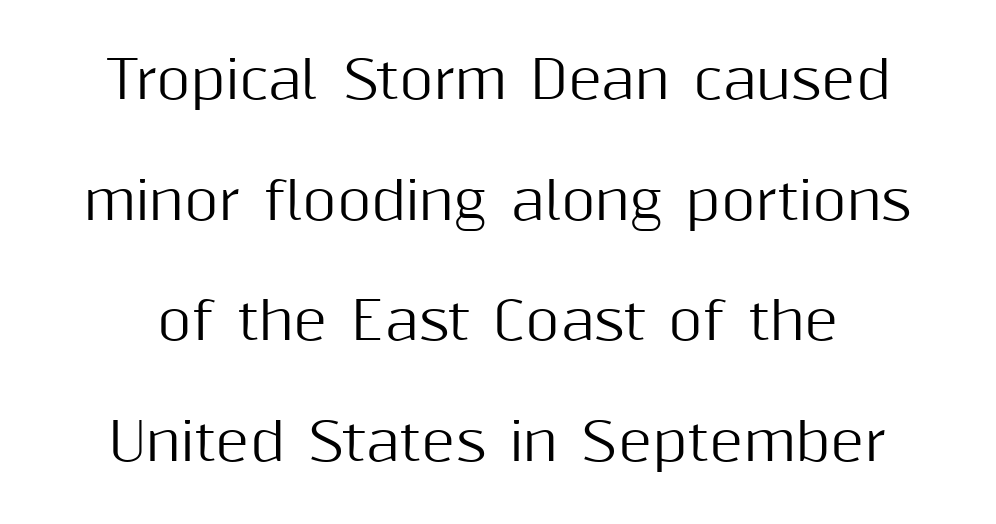
{"serif": "no", "italic": "no", "width": "normal", "stroke_contrast": "medium", "x_height": "medium", "monospaced": "no", "underline": "no", "line_spacing": "loose", "line_spacing_ratio": 2.32, "letter_spacing": "normal", "letter_spacing_em": 0.0, "glyph_px": 52}
